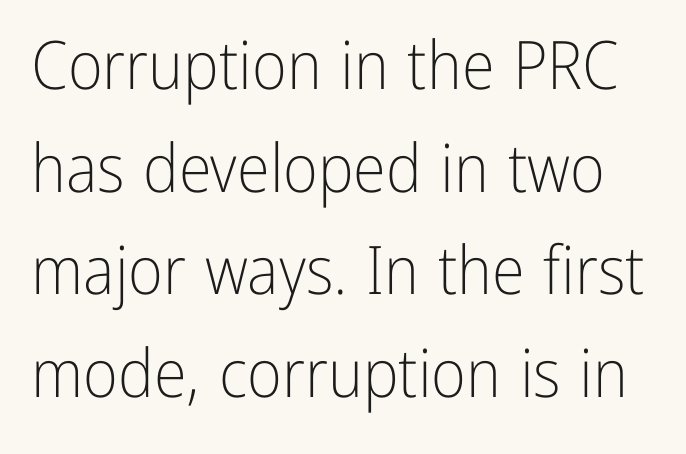
The image shows 67 px light, condensed sans-serif type, upright; set normal line spacing (1.53x), normal letter spacing, not underlined; low stroke contrast and a medium x-height.
